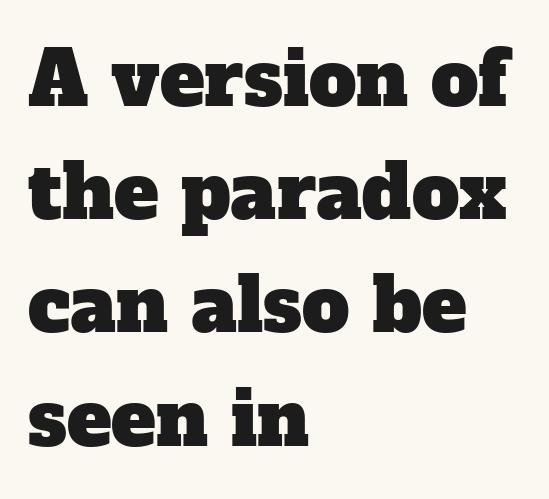
Q: Is the typeface a serif or a sans-serif typeface? A: Serif.
Q: Is the text underlined? A: No.
Q: How is the paragraph aligned? A: Left-aligned.
Q: Is the spacing between letters normal or unusually wide? A: Normal.
Q: Is the spacing between lines tight, normal or loose? A: Normal.
Q: Width (condensed, normal, or wide)? A: Normal.
Q: Stroke contrast? A: Low.
Q: x-height? A: Medium.
Q: Monospaced? A: No.
